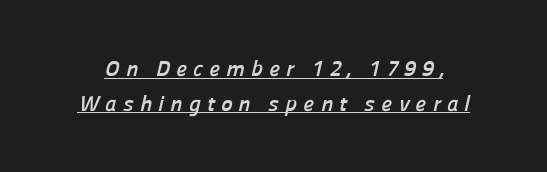
{"bold": "yes", "underline": "yes", "line_spacing": "normal", "line_spacing_ratio": 1.57, "letter_spacing": "wide", "letter_spacing_em": 0.28, "glyph_px": 22}
